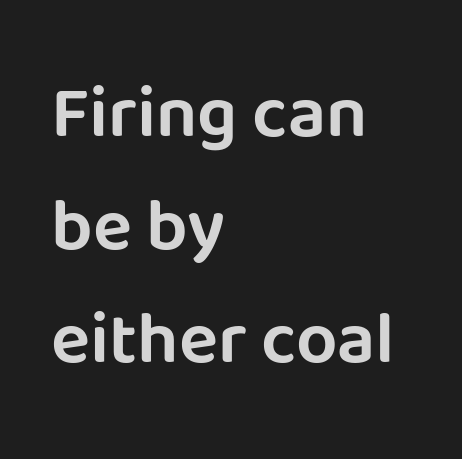
The image shows 73 px sans-serif type, upright; set left-aligned, normal line spacing (1.55x), normal letter spacing, not underlined; low stroke contrast and a large x-height.
